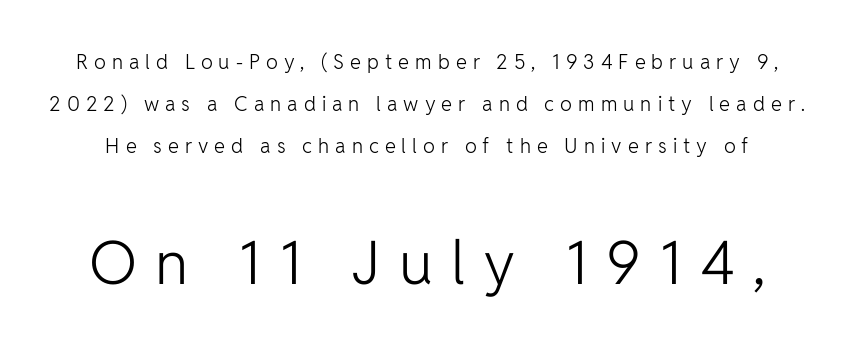
Q: Is the text bold? A: No.
Q: Is the text italic (slanted)? A: No, it is upright.
Q: Is the typeface a serif or a sans-serif typeface? A: Sans-serif.
Q: Is the text underlined? A: No.
Q: Is the spacing between letters normal or unusually wide? A: Unusually wide.
Q: Is the spacing between lines tight, normal or loose? A: Loose.
Q: Which block of text is set in a larger size, the first (top) or the second (bottom)? A: The second (bottom) one.
Q: Width (condensed, normal, or wide)? A: Normal.
Q: Stroke contrast? A: Low.
Q: x-height? A: Medium.
Q: Monospaced? A: No.
